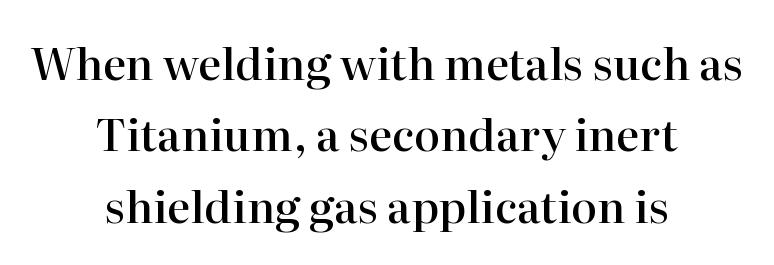
Look at the stroke-to-counter ratio: somewhat heavy, a semibold. A centered setting, common on invitations and titles, is used for this passage. A serif font was chosen for this passage. The strip under each line holds only bare page. Does the leading feel generous? No, just average. The passage shown has conventional tracking throughout.
